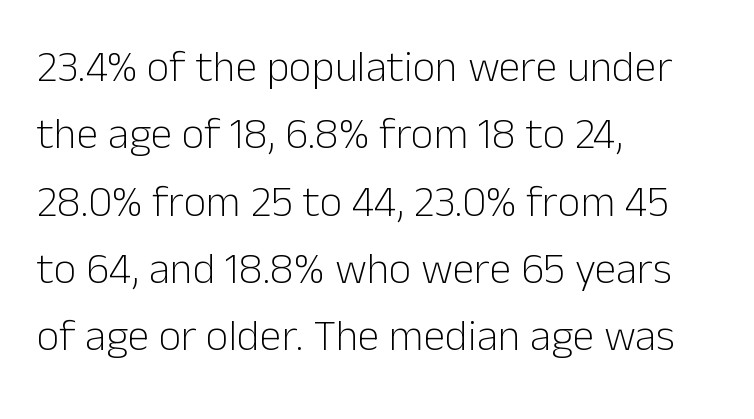
Q: Is the text bold? A: No.
Q: Is the text italic (slanted)? A: No, it is upright.
Q: Is the typeface a serif or a sans-serif typeface? A: Sans-serif.
Q: Is the text underlined? A: No.
Q: How is the paragraph aligned? A: Left-aligned.
Q: Is the spacing between letters normal or unusually wide? A: Normal.
Q: Is the spacing between lines tight, normal or loose? A: Normal.
Q: Width (condensed, normal, or wide)? A: Normal.
Q: Stroke contrast? A: Low.
Q: x-height? A: Medium.
Q: Monospaced? A: No.
